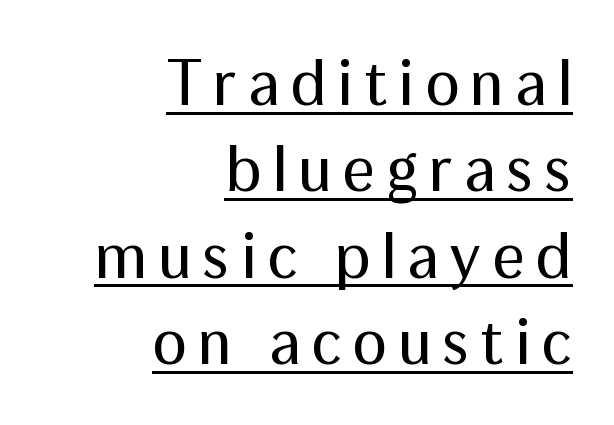
{"serif": "no", "italic": "no", "bold": "no", "weight": "regular", "width": "normal", "stroke_contrast": "medium", "x_height": "medium", "monospaced": "no", "underline": "yes", "align": "right", "line_spacing": "normal", "line_spacing_ratio": 1.33, "glyph_px": 65}
